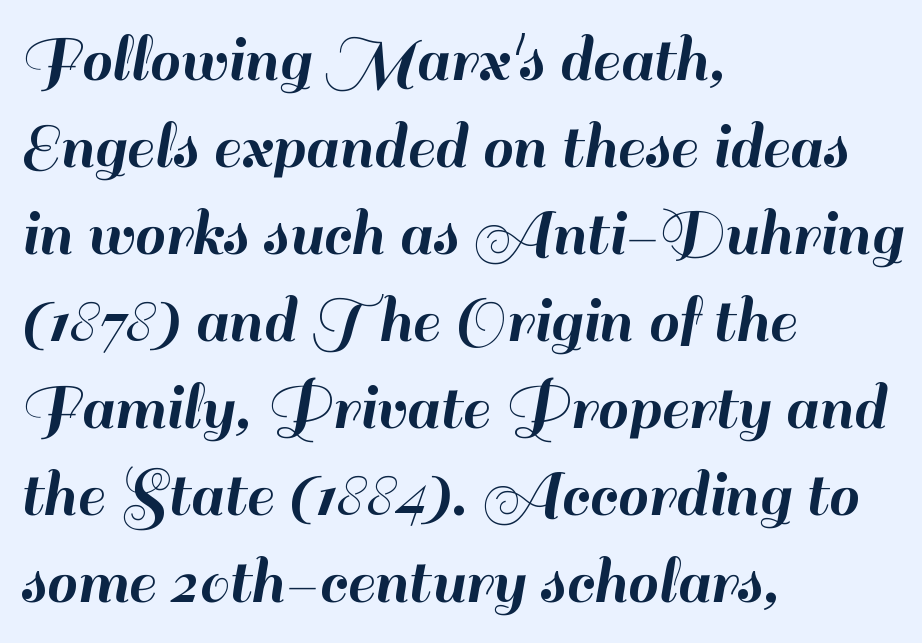
{"serif": "no", "width": "normal", "stroke_contrast": "high", "x_height": "small", "monospaced": "no", "underline": "no", "align": "left", "line_spacing": "normal", "line_spacing_ratio": 1.26, "letter_spacing": "normal", "letter_spacing_em": 0.0, "glyph_px": 69}
